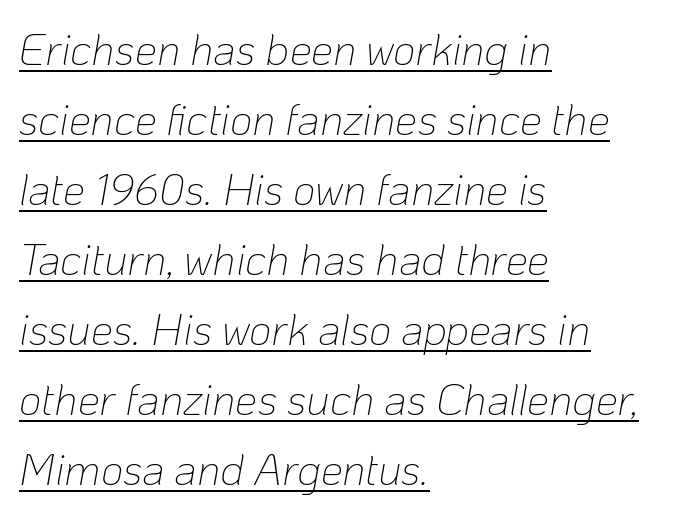
The image shows 44 px thin type, italic (leaning right); set left-aligned, normal line spacing (1.59x), normal letter spacing, underlined; low stroke contrast and a medium x-height.
